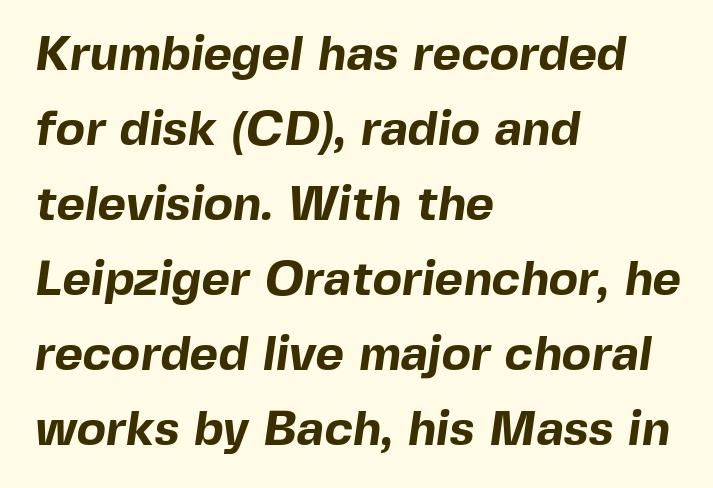
{"serif": "no", "bold": "yes", "weight": "bold", "width": "normal", "x_height": "medium", "monospaced": "no", "underline": "no", "align": "left", "line_spacing": "normal", "line_spacing_ratio": 1.53, "letter_spacing": "normal", "letter_spacing_em": 0.0, "glyph_px": 49}
